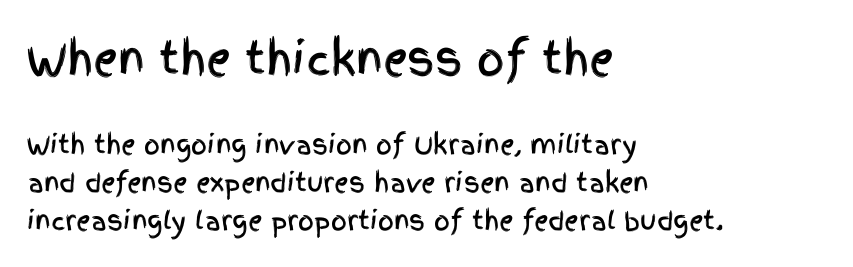
This is sans-serif lettering, the kind often seen on screens and signage. The compositor pushed each line to the left boundary. What's the leading like? Ordinary, nothing unusual. Letters rest on an invisible, unmarked baseline. Size contrast runs from large at the top to small at the bottom. Upright lettering throughout.
